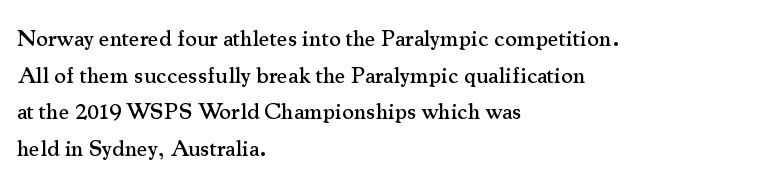
Q: Is the text italic (slanted)? A: No, it is upright.
Q: Is the text underlined? A: No.
Q: How is the paragraph aligned? A: Left-aligned.
Q: Is the spacing between letters normal or unusually wide? A: Normal.
Q: Is the spacing between lines tight, normal or loose? A: Normal.
